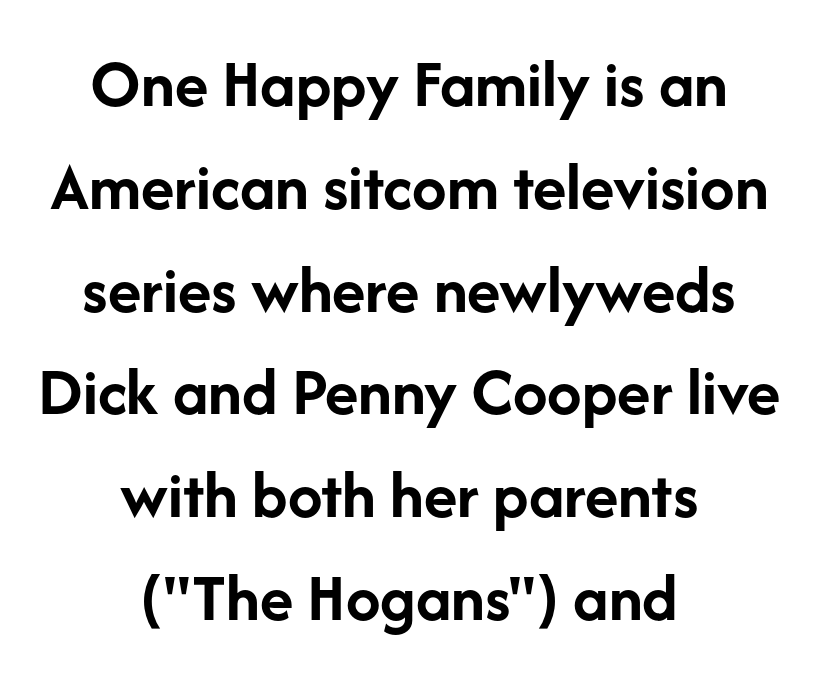
Vertical strokes here are truly vertical. This sample uses plain, unmodified letter spacing. A typesetter would call this proportional, since set widths differ per character. Weight: bold. Check under the words: just untouched page.
